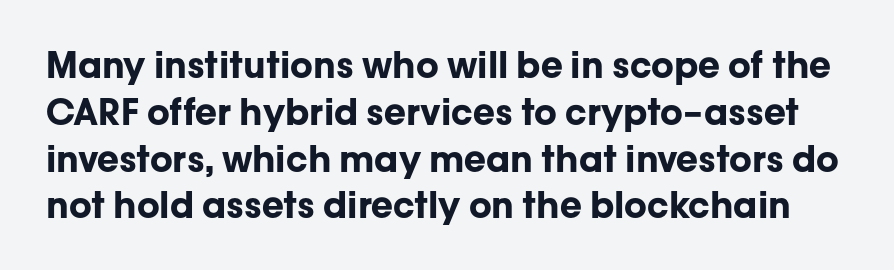
Normally led — the rows are evenly, conventionally spaced. Nobody drew a line under any word here. Examine the stroke ends and you'll find no serifs. Characters follow at the spacing the type designer built in. Do the letters lean? They stand straight. These words are printed bold, with thick strokes throughout.
